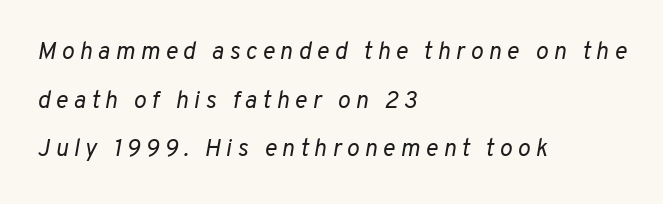
Lines of text with bare space underneath. It's the slanting kind of type. The typeface has the unassuming heft of standard copy or less. The vertical gap from one line to the next is large.
